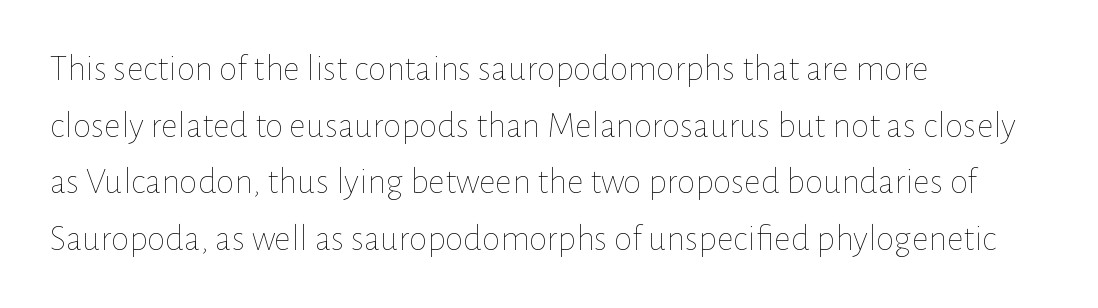
Glyph-to-glyph distance matches everyday printed text. Line starts are locked; line ends wander. Each new line begins a customary step beneath the previous one. Ink coverage per letter is moderate at most. Ascenders rise straight up at ninety degrees.
